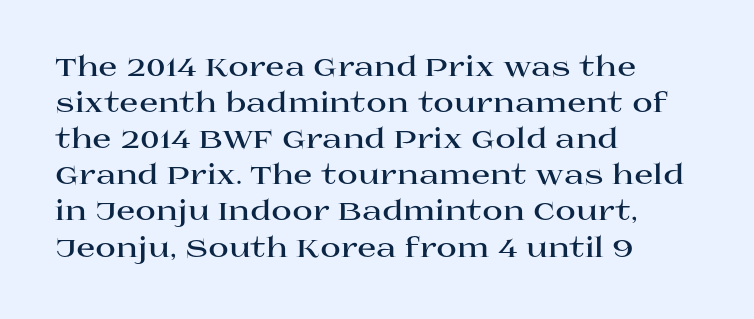
Q: Is the text bold? A: Yes.
Q: Is the text italic (slanted)? A: No, it is upright.
Q: Is the typeface a serif or a sans-serif typeface? A: Serif.
Q: Is the text underlined? A: No.
Q: How is the paragraph aligned? A: Left-aligned.
Q: Is the spacing between letters normal or unusually wide? A: Normal.
Q: Is the spacing between lines tight, normal or loose? A: Normal.
Q: Width (condensed, normal, or wide)? A: Wide.
Q: Stroke contrast? A: High.
Q: x-height? A: Large.
Q: Monospaced? A: No.
